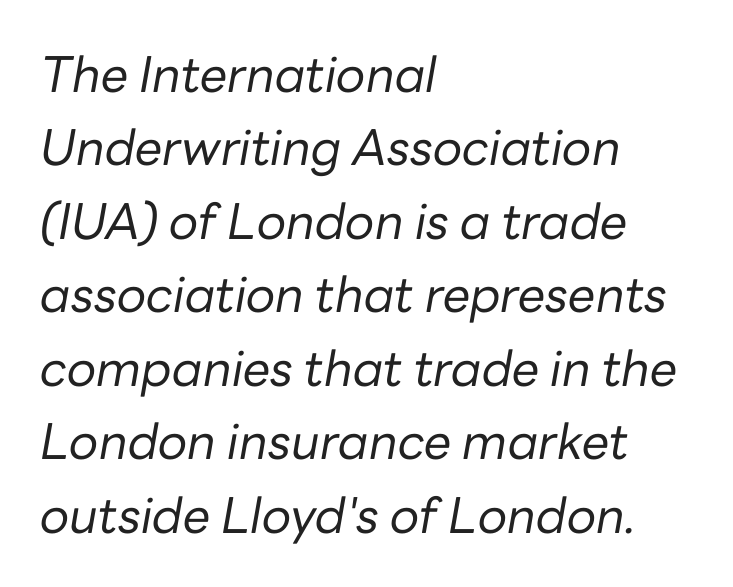
Q: Is the text bold? A: No.
Q: Is the text italic (slanted)? A: Yes, it leans right by about 10 degrees.
Q: Is the text underlined? A: No.
Q: How is the paragraph aligned? A: Left-aligned.
Q: Is the spacing between letters normal or unusually wide? A: Normal.
Q: Is the spacing between lines tight, normal or loose? A: Normal.
Q: Width (condensed, normal, or wide)? A: Normal.
Q: Stroke contrast? A: Low.
Q: x-height? A: Medium.
Q: Monospaced? A: No.
